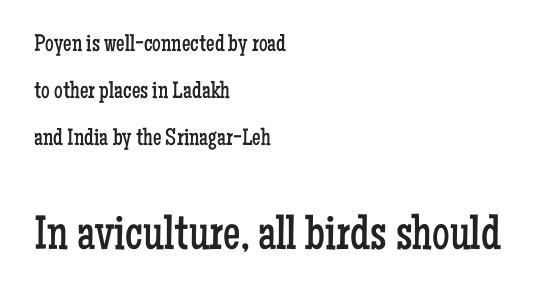
The image shows 49 px regular-weight, condensed serif type, upright; set left-aligned, loose line spacing (1.96x), normal letter spacing, not underlined; the second (bottom) block is 2.04x larger; low stroke contrast and a medium x-height.
